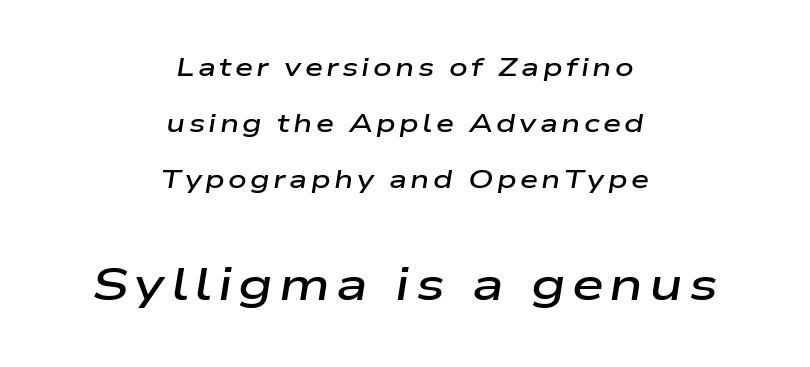
The letters in the lower block stand taller than those in the block above. The typesetter chose a symmetrical, centered arrangement here. Whoever set this chose breathing room over compactness in the vertical rhythm. The words here are not underlined. Semibold letterforms, between regular and bold. The rendering uses natural spacing where letterforms have individual widths.
